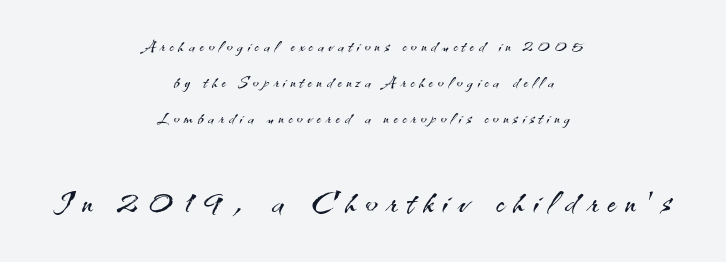
The image shows 45 px light sans-serif type; set centered, normal line spacing (1.63x), unusually wide letter spacing (+0.22 em), not underlined; the second (bottom) block is 2.05x larger; medium stroke contrast and a small x-height.
